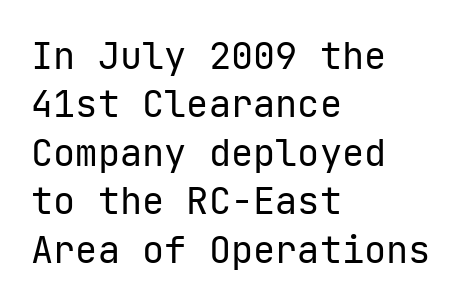
Ordinary non-slanted type is in use. The space between consecutive lines is moderate. Grotesque or geometric, the face here clearly has no serifs. Underline: absent.
